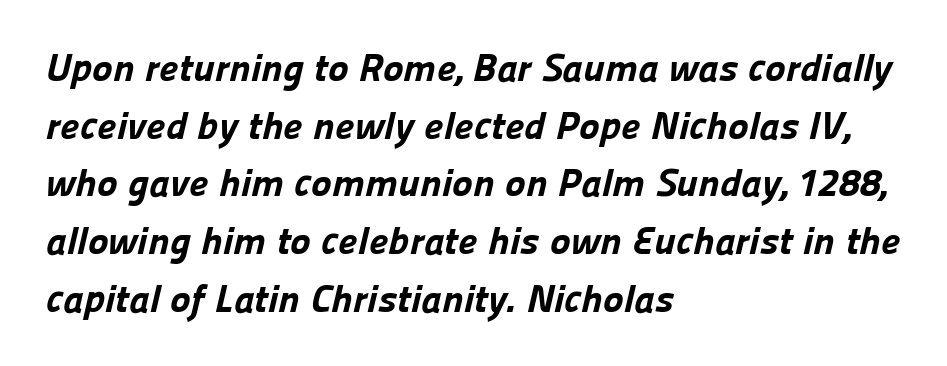
The image shows 39 px bold sans-serif type; set left-aligned, normal line spacing (1.48x), normal letter spacing, not underlined; low stroke contrast and a medium x-height.
